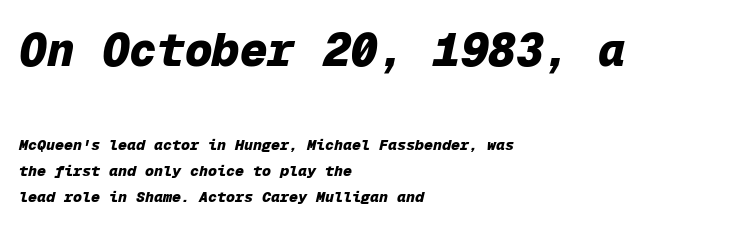
Words appear dense and cohesive because spacing is normal. These two chunks differ in scale, with the top chunk taking the larger measure. There's an unmistakable incline to the writing here. Heavy, bold letterforms. Just letters on the line, the space beneath them empty.
